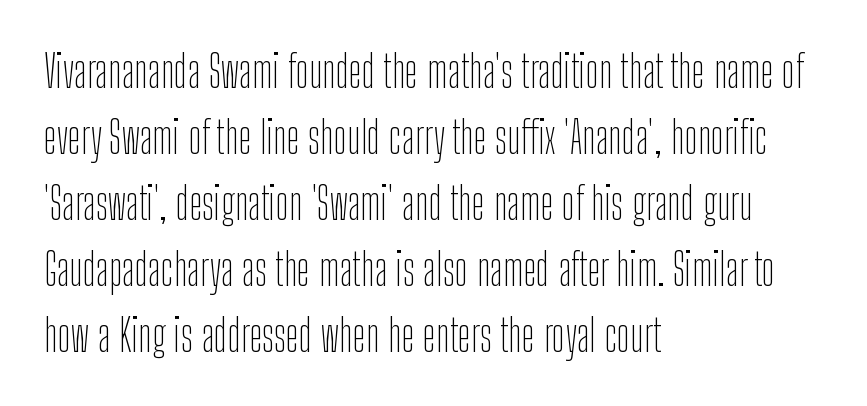
The image shows 44 px thin, condensed sans-serif type, upright; set left-aligned, normal line spacing (1.5x), normal letter spacing, not underlined; low stroke contrast and a medium x-height.
